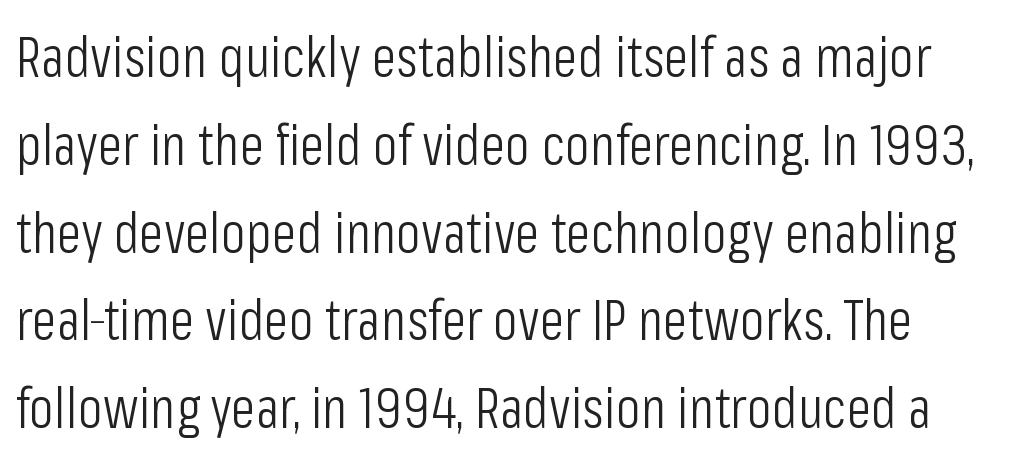
{"serif": "no", "italic": "no", "bold": "no", "weight": "light", "width": "condensed", "stroke_contrast": "low", "x_height": "medium", "monospaced": "no", "underline": "no", "line_spacing": "normal", "line_spacing_ratio": 1.54, "letter_spacing": "normal", "letter_spacing_em": 0.0, "glyph_px": 57}
